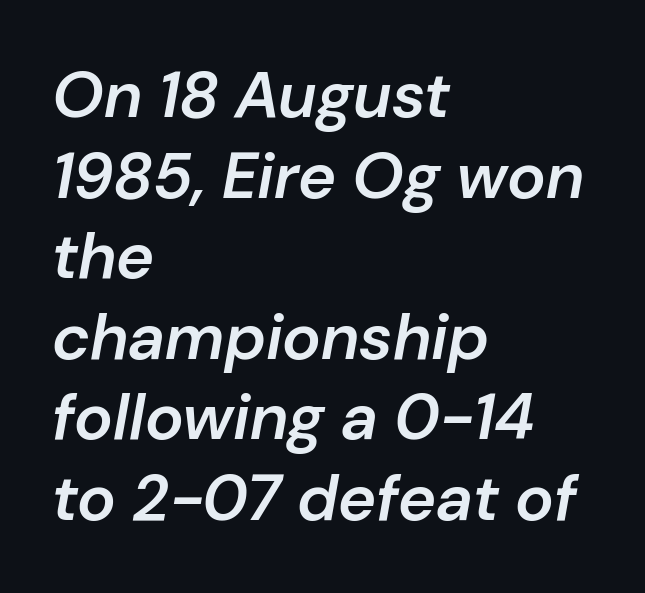
{"italic": "yes", "lean": "right", "slant_degrees": 10, "bold": "semi", "weight": "semibold", "width": "normal", "stroke_contrast": "low", "x_height": "medium", "monospaced": "no", "underline": "no", "align": "left", "line_spacing_ratio": 1.24, "letter_spacing": "normal", "letter_spacing_em": 0.0, "glyph_px": 65}
